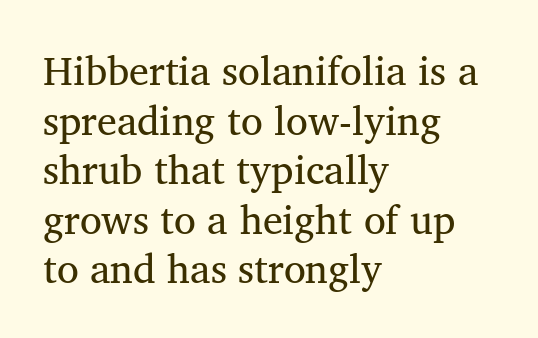
Q: Is the text bold? A: No.
Q: Is the text italic (slanted)? A: No, it is upright.
Q: Is the typeface a serif or a sans-serif typeface? A: Serif.
Q: Is the text underlined? A: No.
Q: How is the paragraph aligned? A: Left-aligned.
Q: Is the spacing between letters normal or unusually wide? A: Normal.
Q: Width (condensed, normal, or wide)? A: Normal.
Q: Stroke contrast? A: Medium.
Q: x-height? A: Medium.
Q: Monospaced? A: No.
